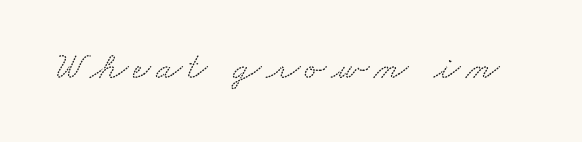
Q: Is the typeface a serif or a sans-serif typeface? A: Serif.
Q: Is the text underlined? A: No.
Q: Width (condensed, normal, or wide)? A: Wide.
Q: Stroke contrast? A: Low.
Q: x-height? A: Small.
Q: Monospaced? A: No.
